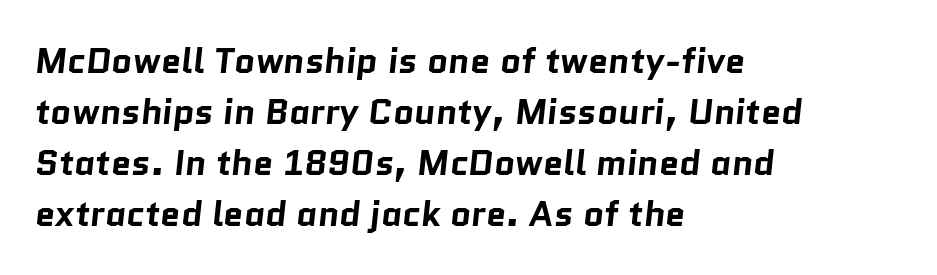
Here the designer chose a conventional face with non-uniform glyph widths. Is this a sans? Yes — the strokes have no serifs. You'd pick this weight for a headline — it's a proper bold. Descenders are the only things crossing below the line.
